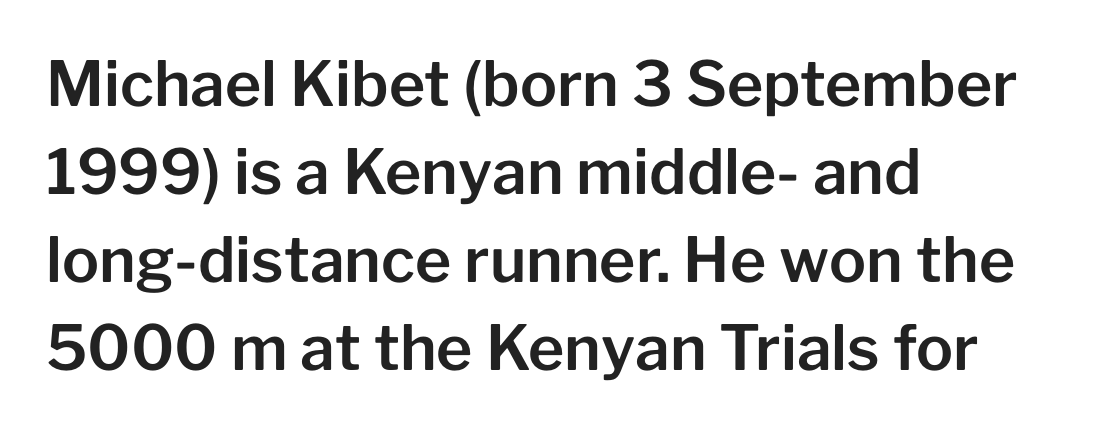
{"serif": "no", "italic": "no", "width": "normal", "stroke_contrast": "low", "x_height": "medium", "monospaced": "no", "underline": "no", "align": "left", "line_spacing": "normal", "line_spacing_ratio": 1.42, "letter_spacing": "normal", "letter_spacing_em": 0.0, "glyph_px": 62}
